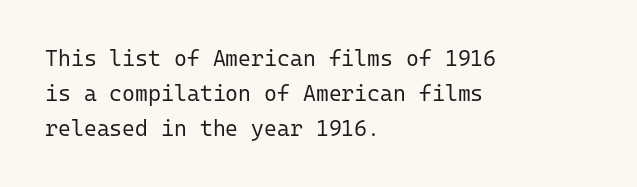
Q: Is the text bold? A: No.
Q: Is the text italic (slanted)? A: No, it is upright.
Q: Is the text underlined? A: No.
Q: How is the paragraph aligned? A: Left-aligned.
Q: Is the spacing between letters normal or unusually wide? A: Normal.
Q: Is the spacing between lines tight, normal or loose? A: Normal.
